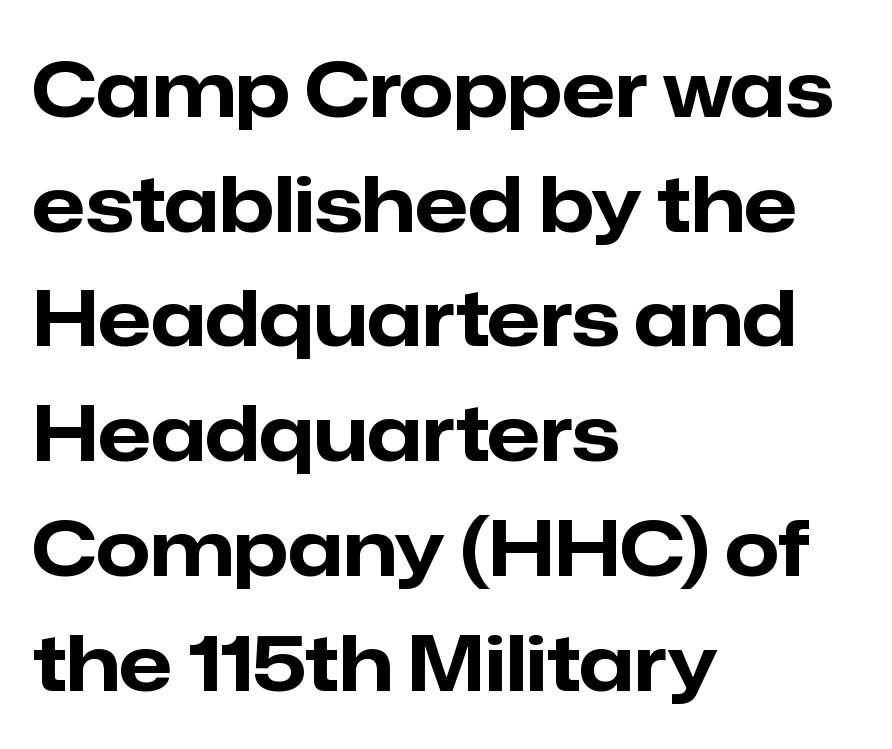
You can tell from the bare stems that sans-serif type was used. Only glyphs here, with clear space below each row. The face used here is proportionally spaced, like ordinary book or web type. The vertical gap from one line to the next is medium. No italicization has been applied; the sample stays upright.
